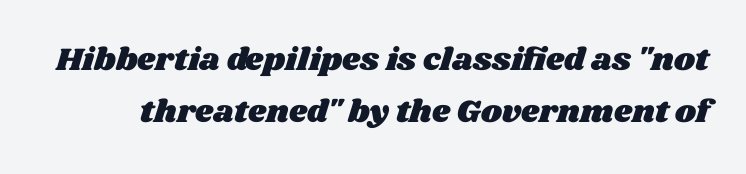
Plain, unruled lines of type. Do the characters align in a grid? No, the font is proportional. Notice how descenders clear the ascenders below comfortably — that's standard leading. Between one letter and the next there's only the usual sliver of space.
